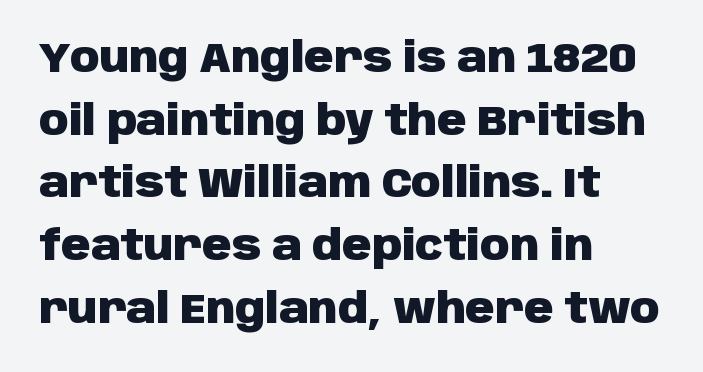
Italic: no, the glyphs are upright roman. Chunky letters — that's bold for sure. The compositor pushed each line to the left boundary. Interline gaps are of average width in this sample. This sample has the flowing, uneven cadence of proportional lettering.
